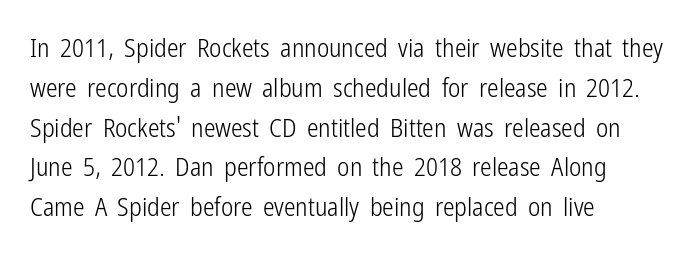
{"italic": "no", "bold": "no", "underline": "no", "align": "left", "line_spacing": "normal", "line_spacing_ratio": 1.53, "letter_spacing": "normal", "letter_spacing_em": 0.0, "glyph_px": 26}
